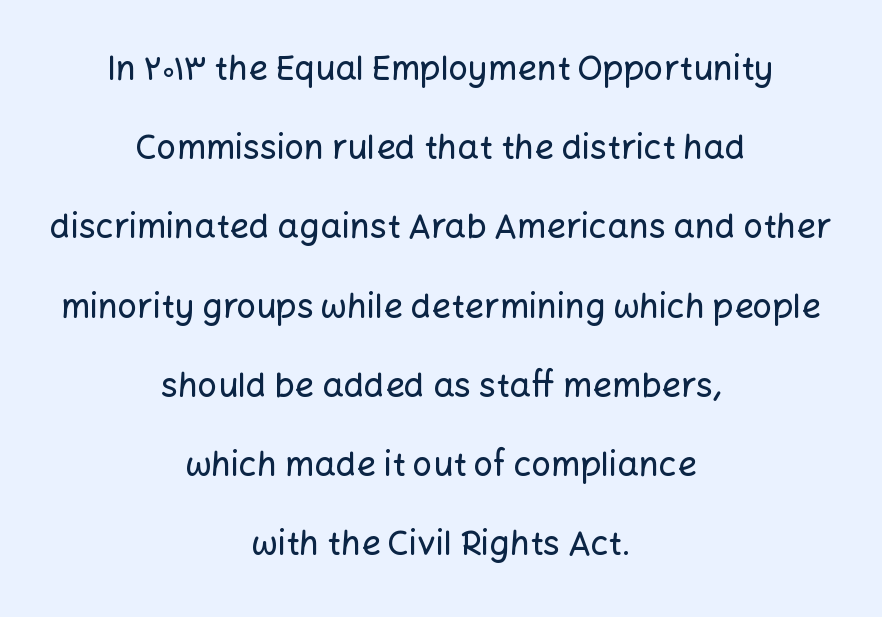
{"serif": "no", "italic": "no", "width": "normal", "stroke_contrast": "low", "x_height": "medium", "monospaced": "no", "underline": "no", "align": "center", "line_spacing": "loose", "line_spacing_ratio": 2.33, "letter_spacing": "normal", "letter_spacing_em": 0.0, "glyph_px": 34}
